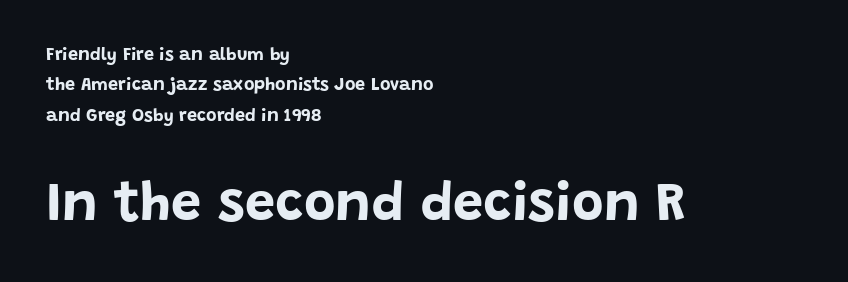
Reading down the block, your eye returns to a fixed left position each line. This is sans-serif lettering, the kind often seen on screens and signage. Do the characters align in a grid? No, the font is proportional. Tracking here is standard; glyphs follow each other at the usual distance.
